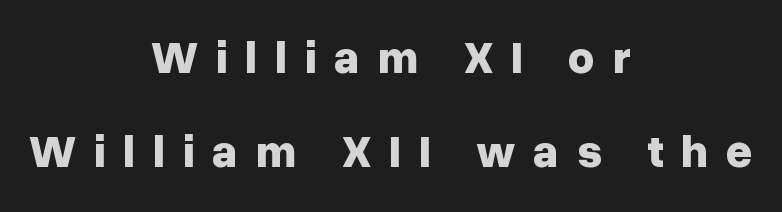
{"serif": "no", "italic": "no", "bold": "yes", "weight": "bold", "width": "normal", "stroke_contrast": "low", "x_height": "medium", "monospaced": "no", "underline": "no", "align": "center", "line_spacing": "loose", "line_spacing_ratio": 2.05, "letter_spacing": "wide", "letter_spacing_em": 0.39, "glyph_px": 46}
